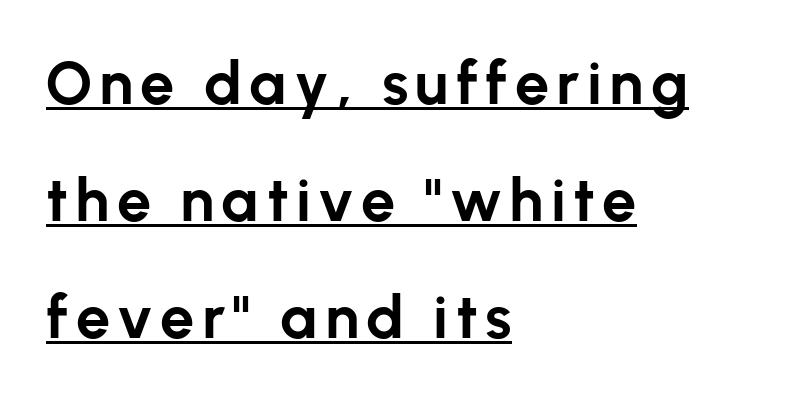
The image shows 61 px bold sans-serif type, upright; set left-aligned, loose line spacing (1.92x), underlined; low stroke contrast and a medium x-height.
